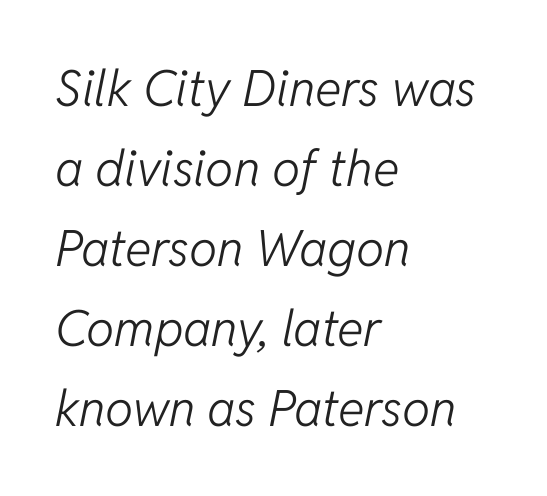
Q: Is the text bold? A: No.
Q: Is the text italic (slanted)? A: Yes, it leans right by about 11 degrees.
Q: Is the text underlined? A: No.
Q: How is the paragraph aligned? A: Left-aligned.
Q: Is the spacing between letters normal or unusually wide? A: Normal.
Q: Is the spacing between lines tight, normal or loose? A: Normal.
Q: Width (condensed, normal, or wide)? A: Normal.
Q: Stroke contrast? A: Low.
Q: x-height? A: Medium.
Q: Monospaced? A: No.
